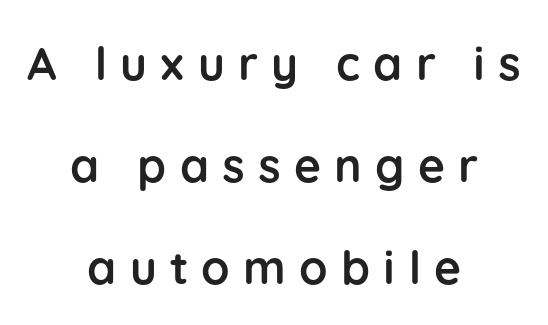
Q: Is the text bold? A: Yes.
Q: Is the text italic (slanted)? A: No, it is upright.
Q: Is the typeface a serif or a sans-serif typeface? A: Sans-serif.
Q: Is the text underlined? A: No.
Q: How is the paragraph aligned? A: Centered.
Q: Is the spacing between letters normal or unusually wide? A: Unusually wide.
Q: Is the spacing between lines tight, normal or loose? A: Loose.
Q: Width (condensed, normal, or wide)? A: Normal.
Q: Stroke contrast? A: Low.
Q: x-height? A: Medium.
Q: Monospaced? A: No.
